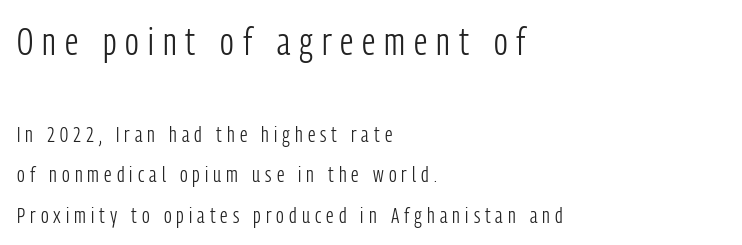
Q: Is the text bold? A: No.
Q: Is the text italic (slanted)? A: No, it is upright.
Q: Is the typeface a serif or a sans-serif typeface? A: Sans-serif.
Q: Is the text underlined? A: No.
Q: How is the paragraph aligned? A: Left-aligned.
Q: Is the spacing between letters normal or unusually wide? A: Unusually wide.
Q: Which block of text is set in a larger size, the first (top) or the second (bottom)? A: The first (top) one.
Q: Width (condensed, normal, or wide)? A: Condensed.
Q: Stroke contrast? A: Low.
Q: x-height? A: Medium.
Q: Monospaced? A: No.
